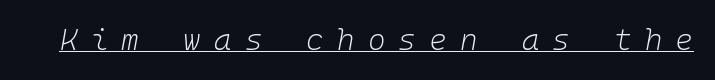
The image shows 30 px light type, italic (leaning right), monospaced; set unusually wide letter spacing (+0.44 em), underlined; low stroke contrast and a medium x-height.
